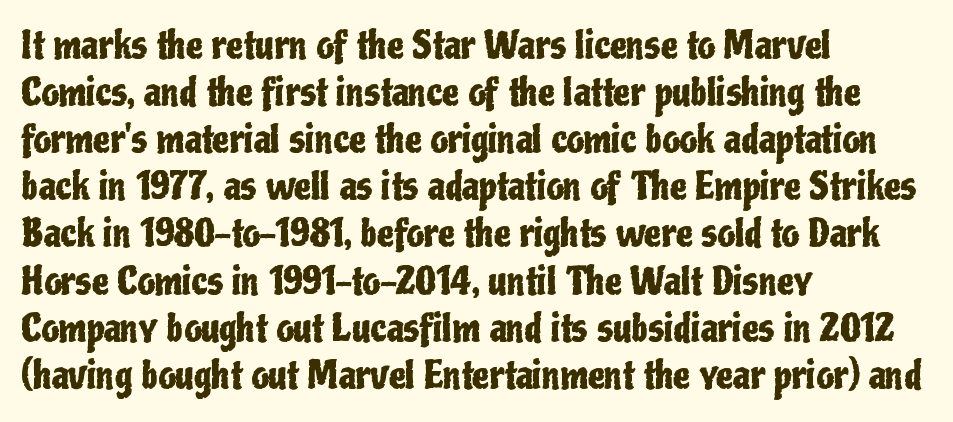
Honestly, the letter spacing is just normal — you wouldn't notice it. The passage is arranged the way most books set body copy — flush left. This sample has the flowing, uneven cadence of proportional lettering. Letterform terminals end flat and unadorned throughout the passage. Style check: upright. Underlining? Definitely not there.
